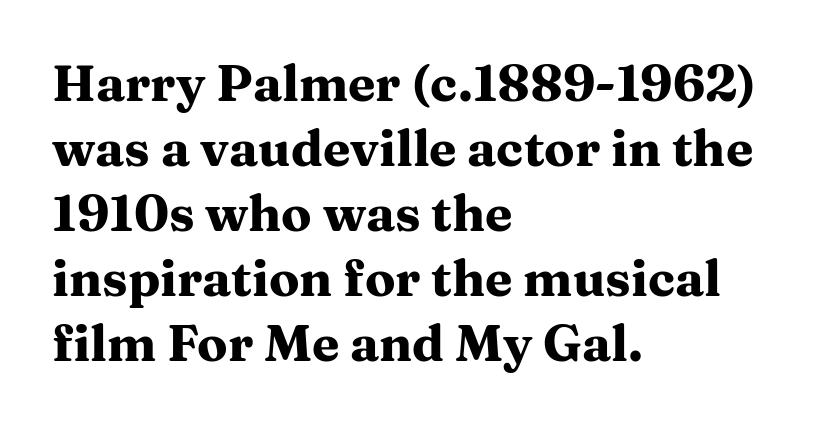
The image shows 50 px heavy, wide serif type, upright; set left-aligned, normal line spacing (1.3x), normal letter spacing, not underlined; medium stroke contrast and a medium x-height.
